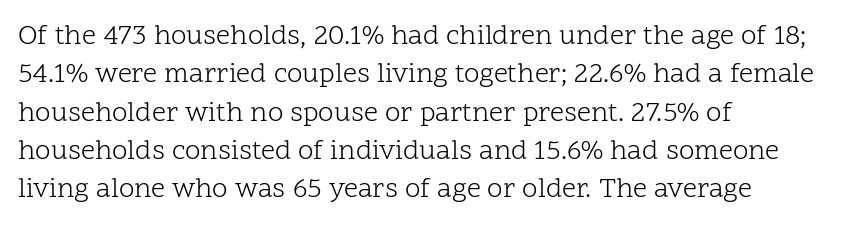
The letterforms sit at book weight or below. Italic: no, the glyphs are upright roman. Note the varied advance widths — an 'i' is clearly narrower than an 'm'. The string is rendered with underlining switched off. The horizontal fit of the characters is conventional and even. The lines are quadded left.
